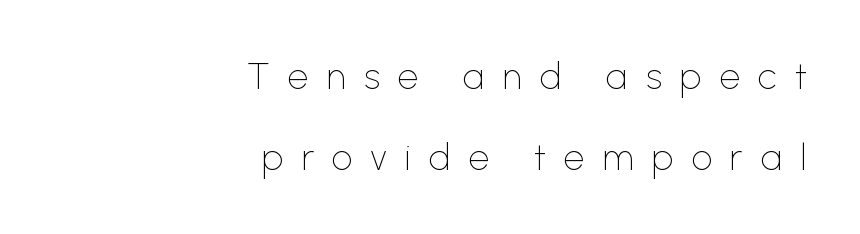
The image shows 37 px thin sans-serif type, upright; set right-aligned, loose line spacing (2.2x), unusually wide letter spacing (+0.48 em), not underlined; low stroke contrast and a medium x-height.
